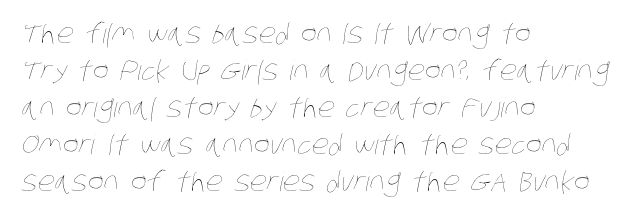
{"bold": "no", "underline": "no", "align": "left", "line_spacing": "normal", "line_spacing_ratio": 1.37, "letter_spacing": "normal", "letter_spacing_em": 0.0, "glyph_px": 27}
